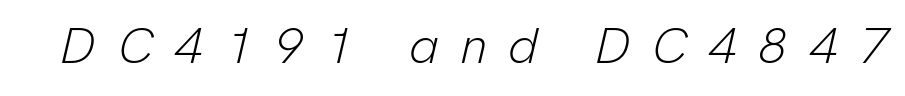
Each letter keeps its own natural width here, so spacing adapts to shape. A quiet, ordinary-to-light weight characterises the typeface. Has an underline been added? It has not. The face used here is rendered with a markedly widened letterfit.
